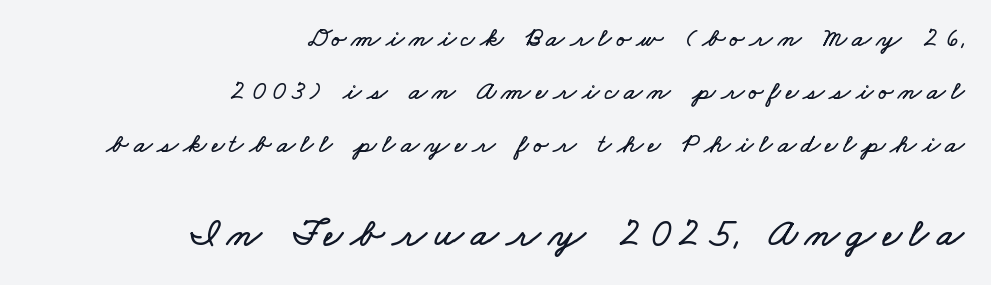
Q: Is the text underlined? A: No.
Q: How is the paragraph aligned? A: Right-aligned.
Q: Is the spacing between lines tight, normal or loose? A: Loose.
Q: Which block of text is set in a larger size, the first (top) or the second (bottom)? A: The second (bottom) one.
Q: Width (condensed, normal, or wide)? A: Wide.
Q: Stroke contrast? A: Low.
Q: x-height? A: Small.
Q: Monospaced? A: No.
